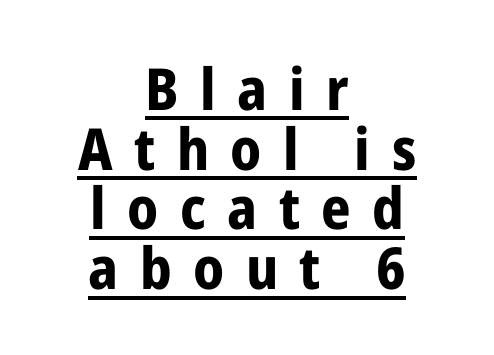
{"serif": "no", "italic": "no", "bold": "yes", "weight": "bold", "width": "condensed", "stroke_contrast": "low", "x_height": "medium", "monospaced": "no", "underline": "yes", "align": "center", "line_spacing": "tight", "line_spacing_ratio": 1.03, "letter_spacing": "wide", "letter_spacing_em": 0.37, "glyph_px": 58}
